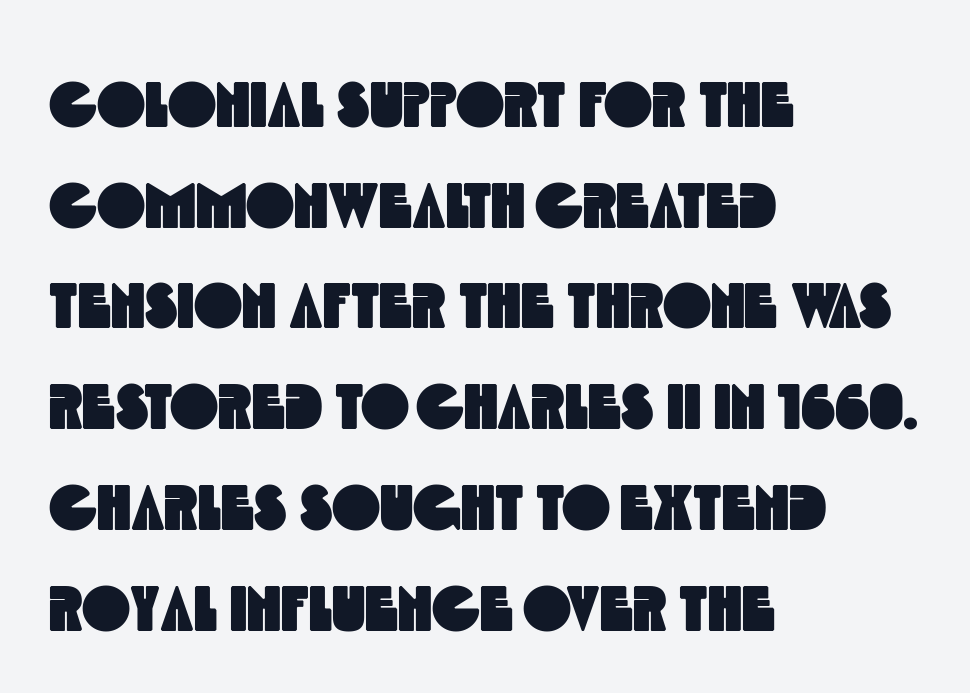
{"serif": "no", "width": "condensed", "x_height": "large", "monospaced": "no", "underline": "no", "align": "left", "line_spacing": "normal", "line_spacing_ratio": 1.55, "letter_spacing": "normal", "letter_spacing_em": 0.0, "glyph_px": 65}
